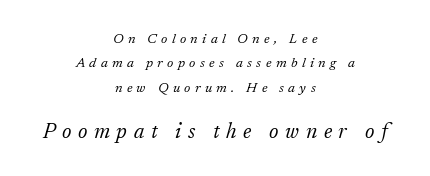
The image shows 21 px text type, italic (leaning right); set centered, line spacing 1.74x, unusually wide letter spacing (+0.31 em), not underlined; the second (bottom) block is 1.5x larger.
